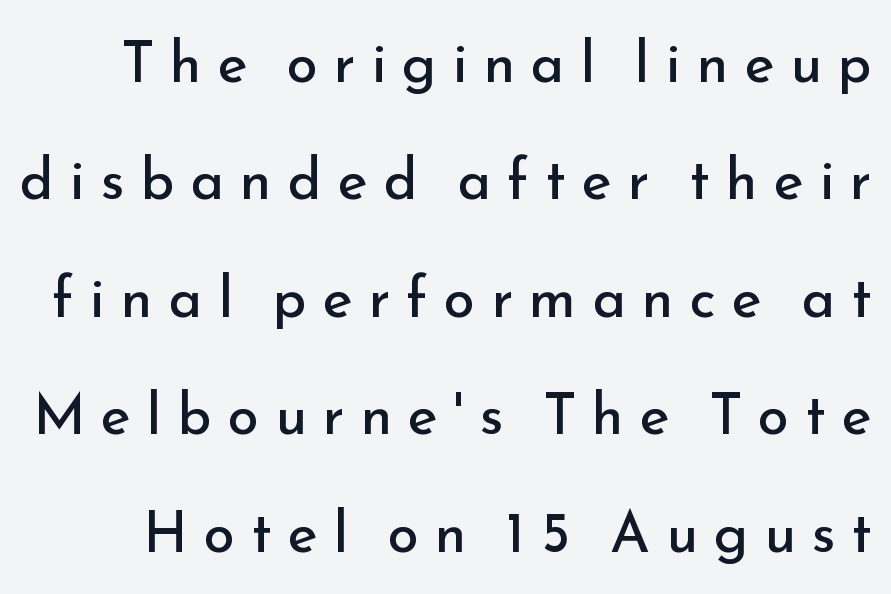
Q: Is the text bold? A: No.
Q: Is the text italic (slanted)? A: No, it is upright.
Q: Is the typeface a serif or a sans-serif typeface? A: Sans-serif.
Q: Is the text underlined? A: No.
Q: Is the spacing between letters normal or unusually wide? A: Unusually wide.
Q: Is the spacing between lines tight, normal or loose? A: Loose.
Q: Width (condensed, normal, or wide)? A: Normal.
Q: Stroke contrast? A: Low.
Q: x-height? A: Small.
Q: Monospaced? A: No.
